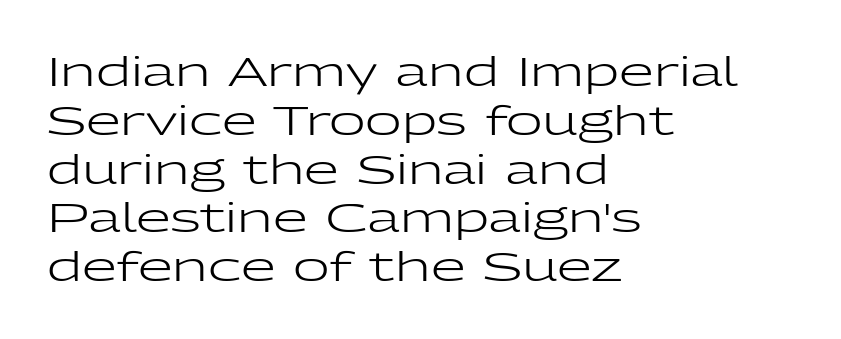
The image shows 40 px regular-weight, wide sans-serif type, upright; set left-aligned, line spacing 1.22x, normal letter spacing, not underlined; low stroke contrast and a medium x-height.
